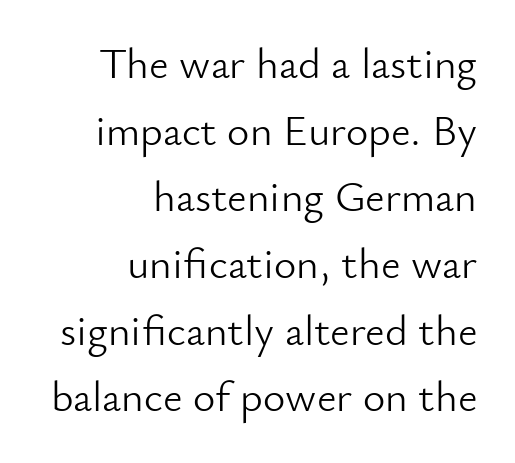
A typesetter would label this face a sans. The line texture is even and compact thanks to regular tracking. Each letter keeps its own natural width here, so spacing adapts to shape. In terms of posture, this sample is upright. No letter is thick-stroked: the sample isn't bold. The paragraph has a hard right edge and a soft left edge.
